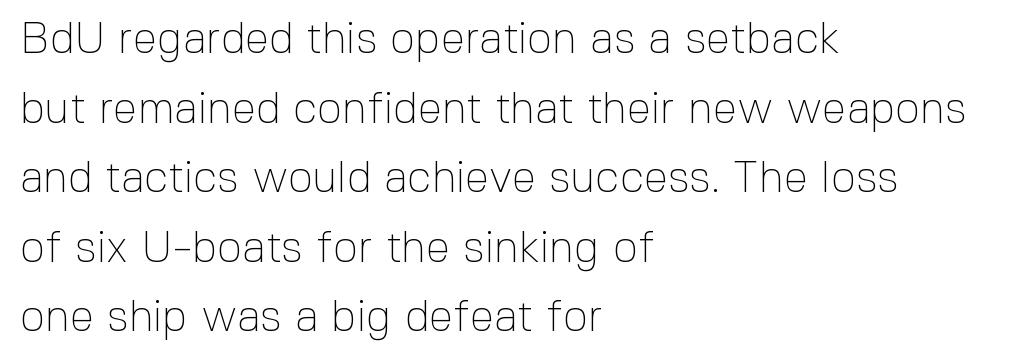
Q: Is the text bold? A: No.
Q: Is the text italic (slanted)? A: No, it is upright.
Q: Is the typeface a serif or a sans-serif typeface? A: Sans-serif.
Q: Is the text underlined? A: No.
Q: How is the paragraph aligned? A: Left-aligned.
Q: Is the spacing between letters normal or unusually wide? A: Normal.
Q: Is the spacing between lines tight, normal or loose? A: Normal.
Q: Width (condensed, normal, or wide)? A: Normal.
Q: x-height? A: Medium.
Q: Monospaced? A: No.
